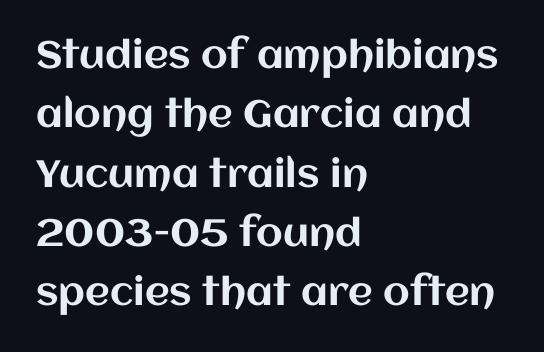
{"italic": "no", "width": "normal", "stroke_contrast": "medium", "x_height": "large", "monospaced": "no", "underline": "no", "align": "left", "line_spacing": "normal", "line_spacing_ratio": 1.56, "letter_spacing": "normal", "letter_spacing_em": 0.0, "glyph_px": 38}
